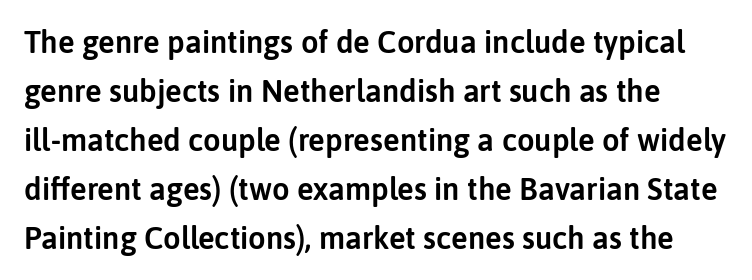
The image shows 31 px sans-serif type, upright; set normal line spacing (1.58x), normal letter spacing, not underlined; low stroke contrast and a medium x-height.
